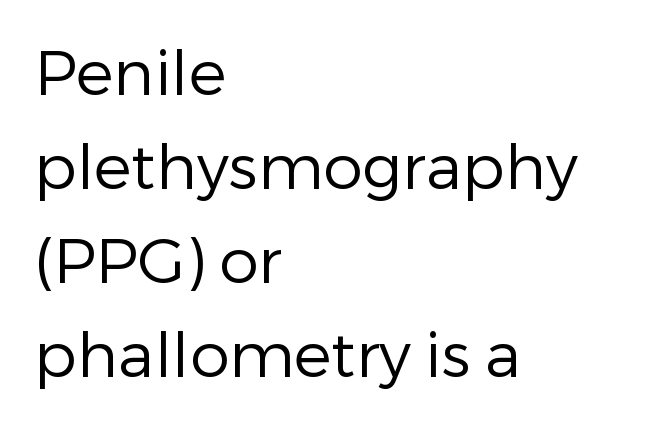
The ragged edge is on the right, which tells us the setting is flush left. A typesetter would call this proportional, since set widths differ per character. The words here are not underlined. Compared with a typical body face, this is equally light or lighter still. Regular leading. The letters carry no serifs — their stems end cleanly without finishing strokes.
